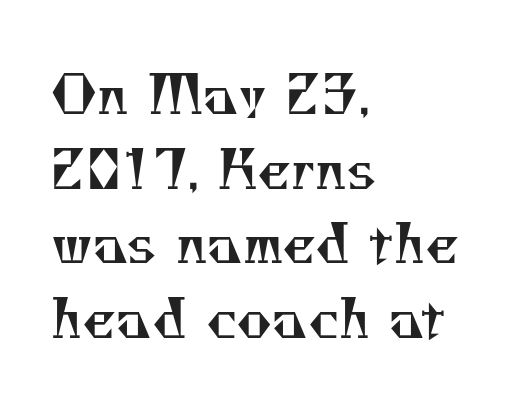
The image shows 54 px regular-weight serif type; set left-aligned, normal line spacing (1.38x), normal letter spacing, not underlined; medium stroke contrast and a small x-height.
